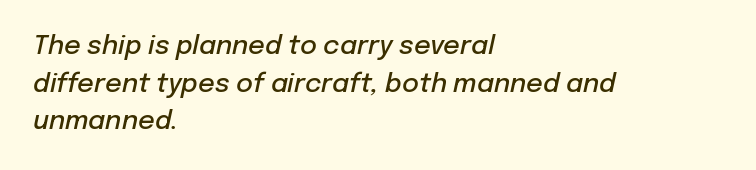
The image shows 26 px text type, italic (leaning right); set left-aligned, normal line spacing (1.45x), normal letter spacing, not underlined.
